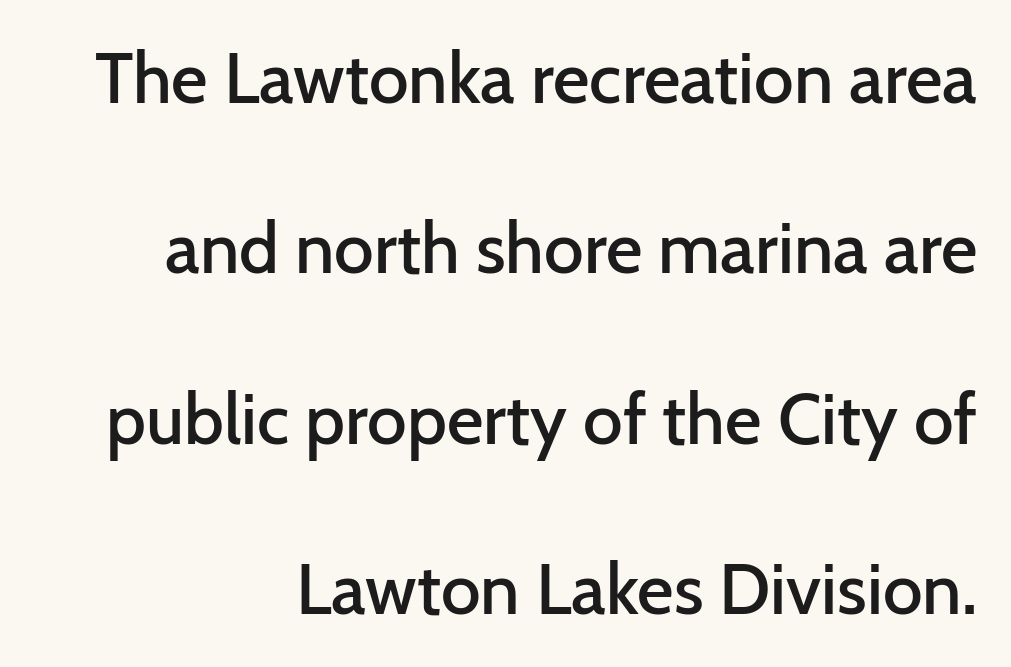
{"serif": "no", "italic": "no", "bold": "semi", "weight": "semibold", "width": "normal", "stroke_contrast": "low", "x_height": "medium", "monospaced": "no", "underline": "no", "align": "right", "line_spacing": "loose", "line_spacing_ratio": 2.4, "letter_spacing": "normal", "letter_spacing_em": 0.0, "glyph_px": 71}
